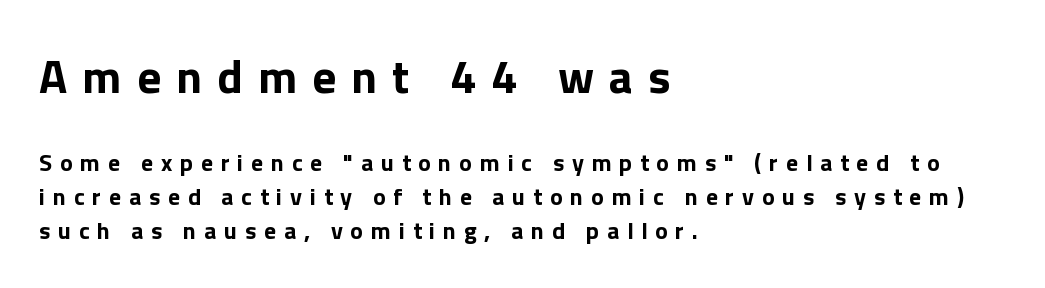
{"serif": "no", "italic": "no", "bold": "yes", "weight": "bold", "width": "normal", "stroke_contrast": "low", "x_height": "medium", "monospaced": "no", "underline": "no", "align": "left", "line_spacing": "normal", "line_spacing_ratio": 1.41, "letter_spacing": "wide", "letter_spacing_em": 0.32, "larger_block": "first", "size_ratio": 1.96, "glyph_px": 47}
